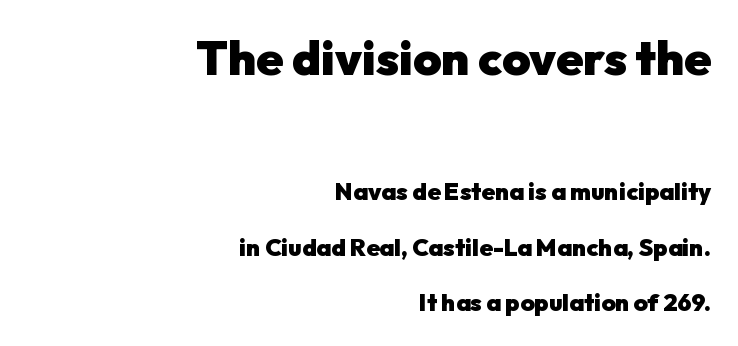
{"serif": "no", "italic": "no", "bold": "yes", "weight": "heavy", "width": "normal", "stroke_contrast": "low", "x_height": "medium", "monospaced": "no", "underline": "no", "align": "right", "line_spacing": "loose", "line_spacing_ratio": 2.31, "letter_spacing": "normal", "letter_spacing_em": 0.0, "larger_block": "first", "size_ratio": 2.0, "glyph_px": 48}
